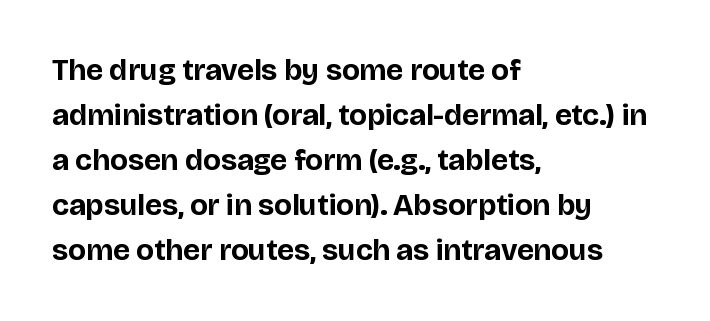
The image shows 30 px bold sans-serif type, upright; set left-aligned, normal line spacing (1.5x), normal letter spacing, not underlined; low stroke contrast and a large x-height.
